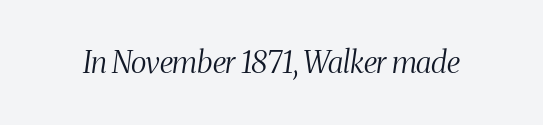
The image shows 30 px light, condensed serif type, italic (leaning right); set normal letter spacing, not underlined; medium stroke contrast and a medium x-height.
